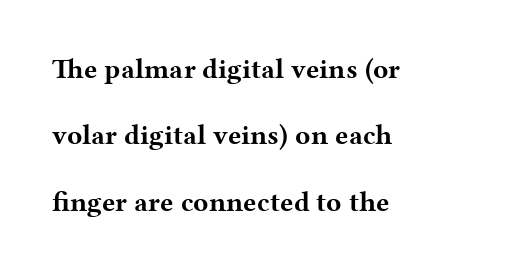
These lines stand farther apart than default settings would place them. Tracking here is standard; glyphs follow each other at the usual distance. Bold? Absolutely — the strokes are thick and heavy. Stroke terminals: seriffed. Unlike italic type, these characters show no tilt at all.
